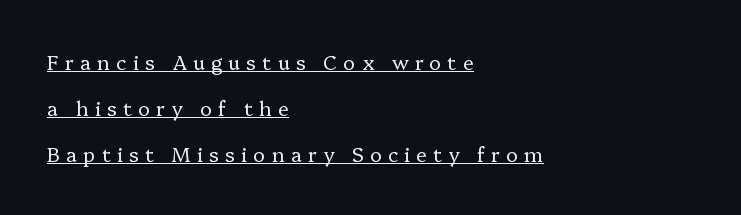
This is not heavy type; no bold has been used. The sample's only ornament is a line tracing under the words. Every character sits straight up, as roman type does. The gaps between neighbouring characters are conspicuously large. Short and long lines alike share a common starting point at left.
